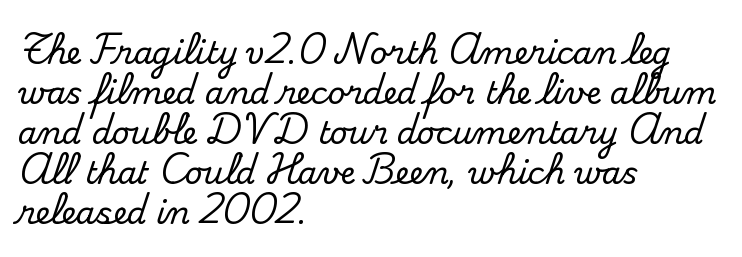
Nobody drew a line under any word here. The face used here is proportionally spaced, like ordinary book or web type. One glance says typical: line gaps are just what's usual.
